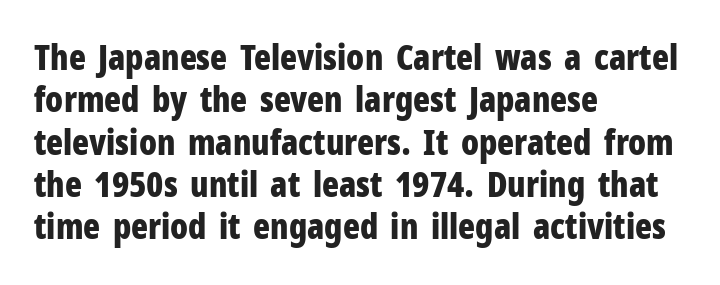
Does the type have serifs? No, each stem ends abruptly. The horizontal fit of the characters is conventional and even. Every character sits straight up, as roman type does. Each letter keeps its own natural width here, so spacing adapts to shape.
